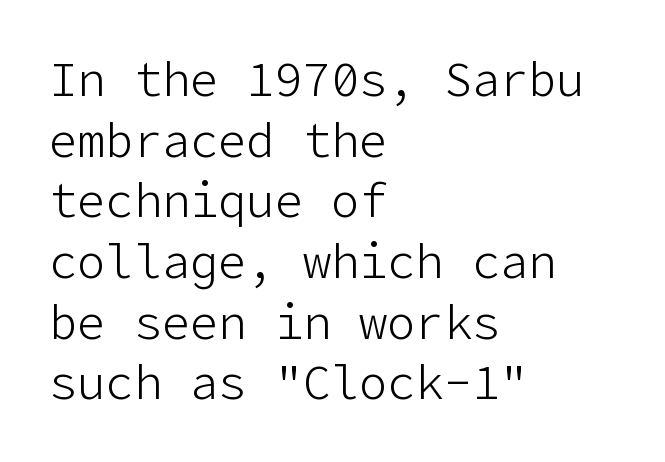
Q: Is the text bold? A: No.
Q: Is the text italic (slanted)? A: No, it is upright.
Q: Is the typeface a serif or a sans-serif typeface? A: Sans-serif.
Q: Is the text underlined? A: No.
Q: How is the paragraph aligned? A: Left-aligned.
Q: Is the spacing between letters normal or unusually wide? A: Normal.
Q: Is the spacing between lines tight, normal or loose? A: Normal.
Q: Width (condensed, normal, or wide)? A: Normal.
Q: Stroke contrast? A: Low.
Q: x-height? A: Medium.
